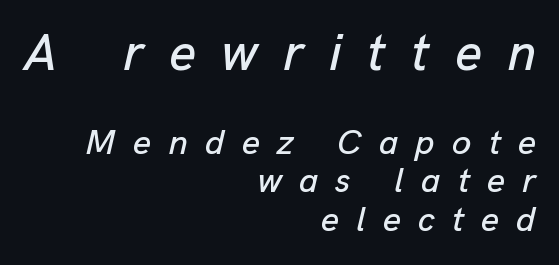
{"italic": "yes", "lean": "right", "slant_degrees": 13, "width": "normal", "stroke_contrast": "low", "x_height": "medium", "monospaced": "no", "underline": "no", "align": "right", "line_spacing": "tight", "line_spacing_ratio": 1.1, "letter_spacing": "wide", "letter_spacing_em": 0.49, "larger_block": "first", "size_ratio": 1.49, "glyph_px": 52}
